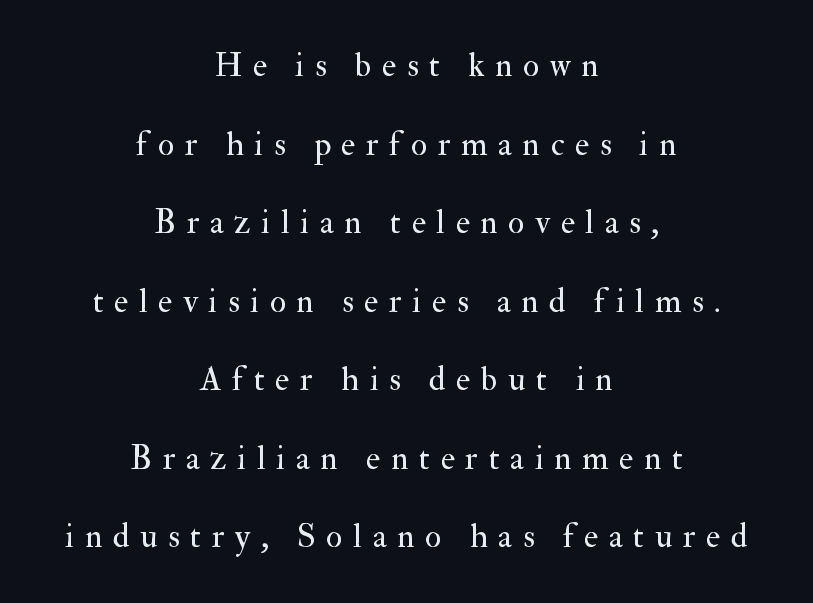
{"serif": "yes", "italic": "no", "bold": "no", "weight": "regular", "width": "normal", "stroke_contrast": "medium", "x_height": "small", "monospaced": "no", "underline": "no", "align": "center", "line_spacing": "loose", "line_spacing_ratio": 2.31, "letter_spacing": "wide", "letter_spacing_em": 0.31, "glyph_px": 34}
